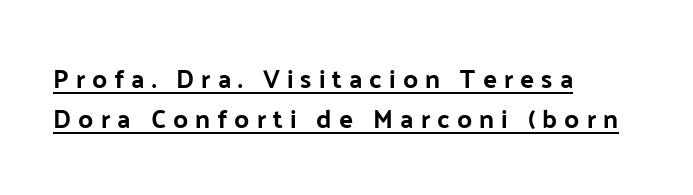
The image shows 26 px text type, upright; set left-aligned, normal line spacing (1.54x), unusually wide letter spacing (+0.27 em), underlined.
